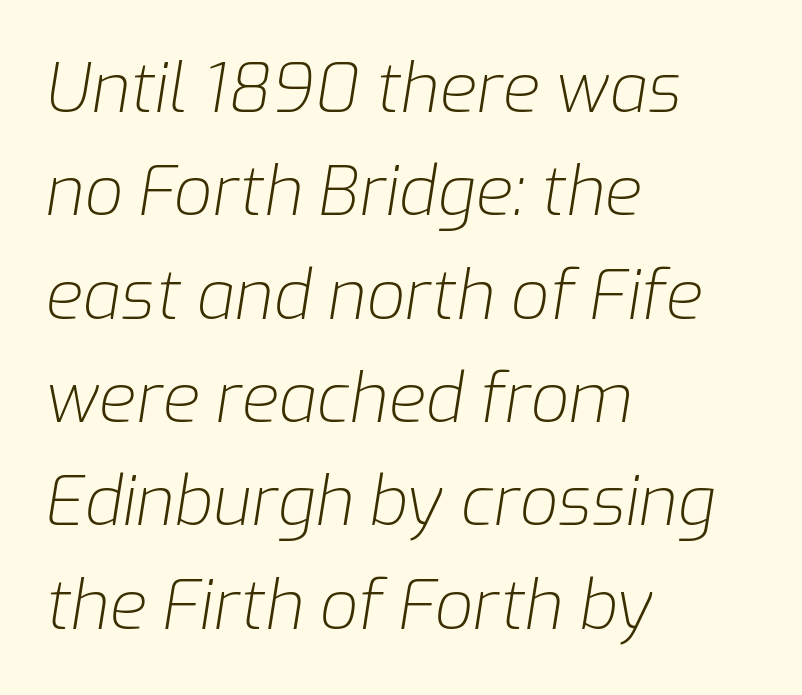
The image shows 68 px light type, italic (leaning right); set left-aligned, normal line spacing (1.52x), normal letter spacing, not underlined; low stroke contrast and a medium x-height.
